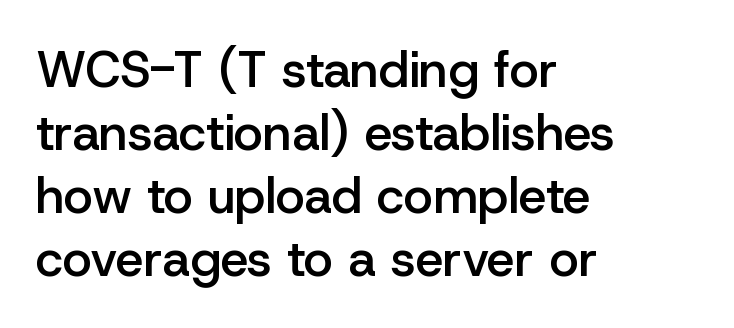
Q: Is the text bold? A: Semi-bold.
Q: Is the text italic (slanted)? A: No, it is upright.
Q: Is the typeface a serif or a sans-serif typeface? A: Sans-serif.
Q: Is the text underlined? A: No.
Q: How is the paragraph aligned? A: Left-aligned.
Q: Is the spacing between letters normal or unusually wide? A: Normal.
Q: Is the spacing between lines tight, normal or loose? A: Normal.
Q: Width (condensed, normal, or wide)? A: Normal.
Q: Stroke contrast? A: Low.
Q: x-height? A: Medium.
Q: Monospaced? A: No.
